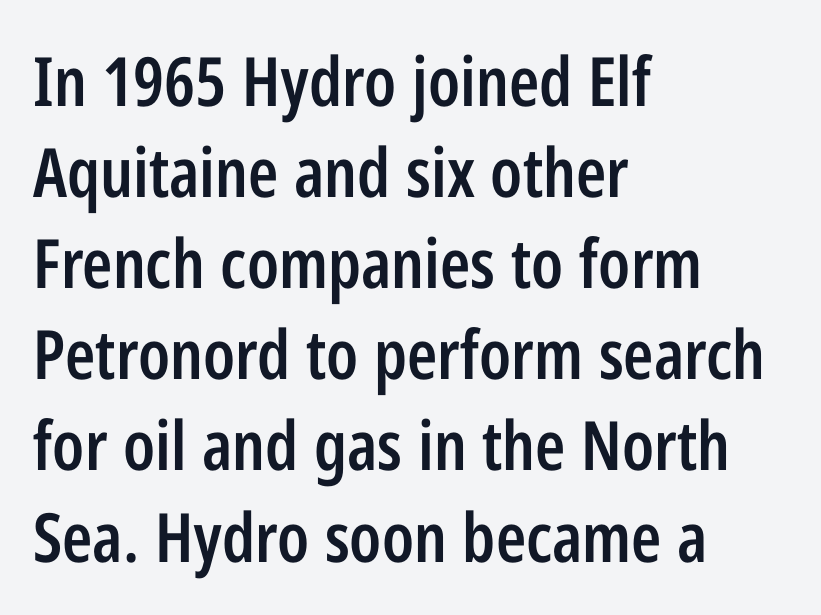
The image shows 68 px semibold, condensed sans-serif type, upright; set left-aligned, normal line spacing (1.34x), normal letter spacing, not underlined; low stroke contrast and a medium x-height.
